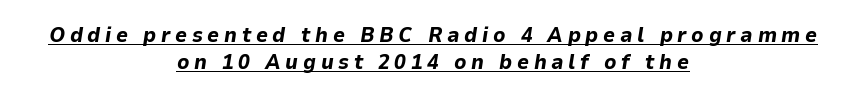
The image shows 21 px bold type, italic (leaning right); set centered, normal line spacing (1.28x), unusually wide letter spacing (+0.22 em), underlined.
